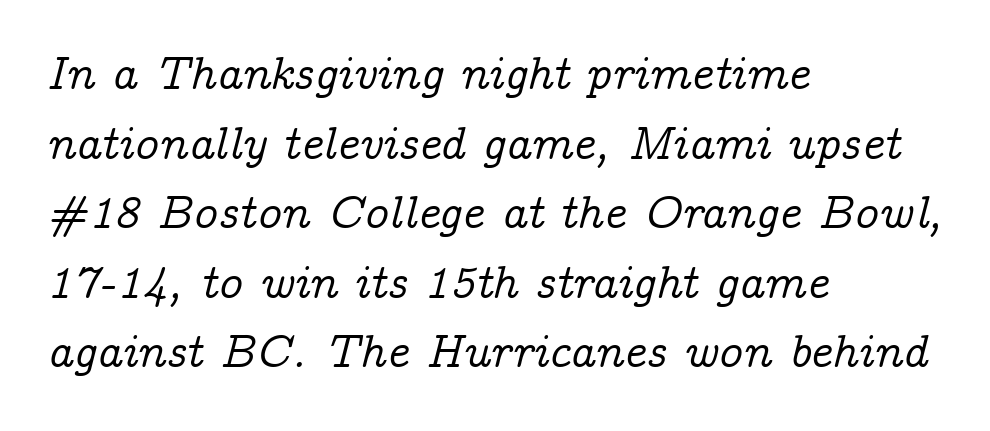
The image shows 47 px serif type, italic (leaning right); set left-aligned, normal line spacing (1.48x), normal letter spacing, not underlined; low stroke contrast and a medium x-height.
